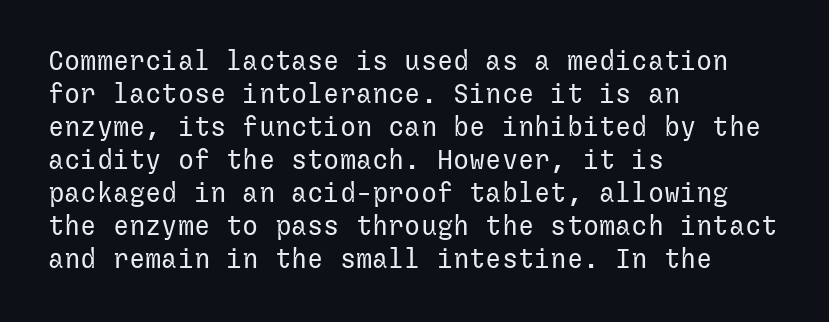
{"italic": "no", "bold": "no", "underline": "no", "align": "left", "line_spacing_ratio": 1.22, "letter_spacing": "normal", "letter_spacing_em": 0.0, "glyph_px": 27}
